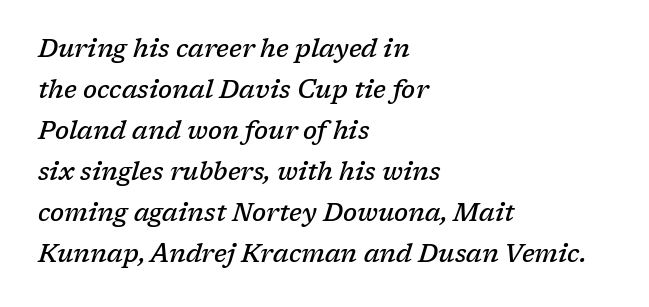
Q: Is the text bold? A: Semi-bold.
Q: Is the text italic (slanted)? A: Yes, it leans right by about 17 degrees.
Q: Is the text underlined? A: No.
Q: How is the paragraph aligned? A: Left-aligned.
Q: Is the spacing between letters normal or unusually wide? A: Normal.
Q: Is the spacing between lines tight, normal or loose? A: Normal.
